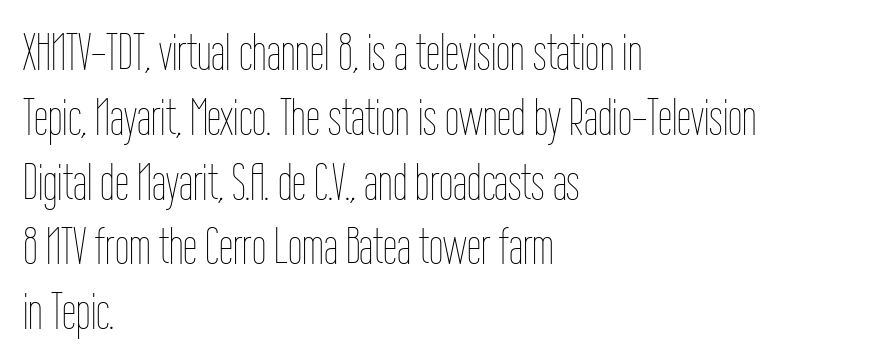
Caption: standard tracking, unaltered. No heavy texture on the line: the type isn't bold. Proportional: the letters do not fall into vertical columns. The designer left line spacing at the default. Ordinary non-slanted type is in use.
